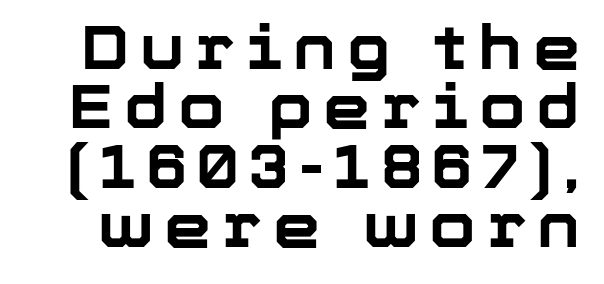
These lines are rendered in a variable-pitch font. Interline gaps are noticeably narrow in this sample. The strip under each line holds only bare page. Pretty heavy lettering here — definitely bold.
